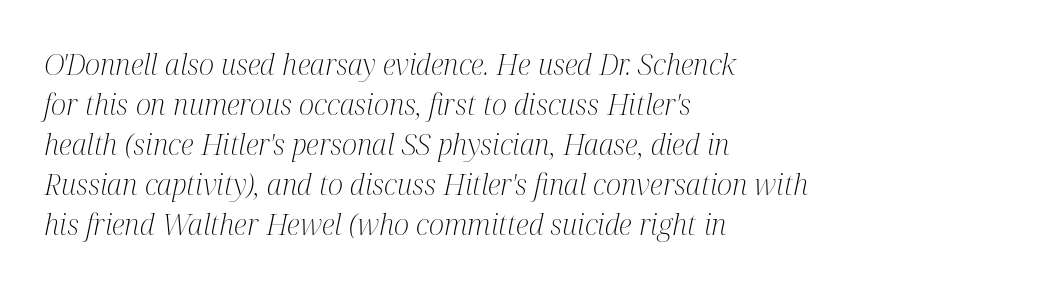
The image shows 29 px light, condensed serif type, italic (leaning right); set left-aligned, normal line spacing (1.38x), normal letter spacing, not underlined; medium stroke contrast and a medium x-height.
